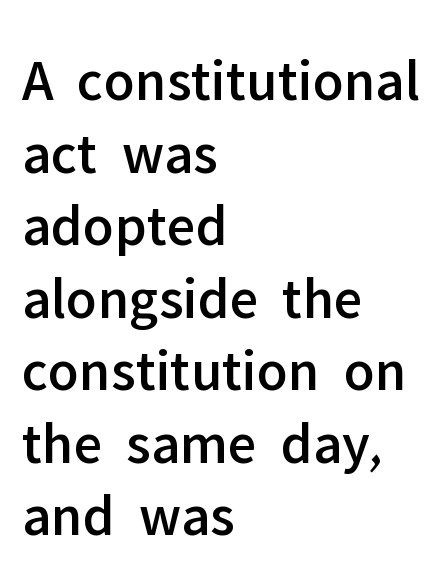
{"serif": "no", "italic": "no", "width": "normal", "stroke_contrast": "low", "x_height": "medium", "monospaced": "no", "underline": "no", "align": "left", "line_spacing_ratio": 1.23, "letter_spacing": "normal", "letter_spacing_em": 0.0, "glyph_px": 59}
